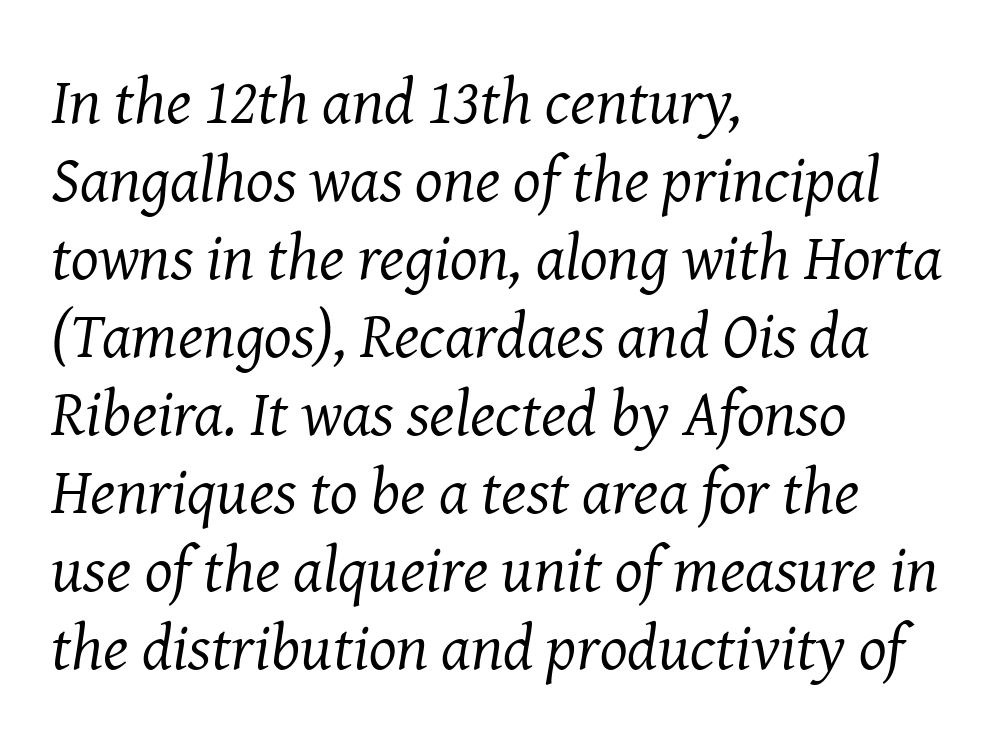
Q: Is the text bold? A: No.
Q: Is the text italic (slanted)? A: Yes, it leans right by about 8 degrees.
Q: Is the typeface a serif or a sans-serif typeface? A: Serif.
Q: Is the text underlined? A: No.
Q: How is the paragraph aligned? A: Left-aligned.
Q: Is the spacing between letters normal or unusually wide? A: Normal.
Q: Width (condensed, normal, or wide)? A: Normal.
Q: Stroke contrast? A: Medium.
Q: x-height? A: Medium.
Q: Monospaced? A: No.
